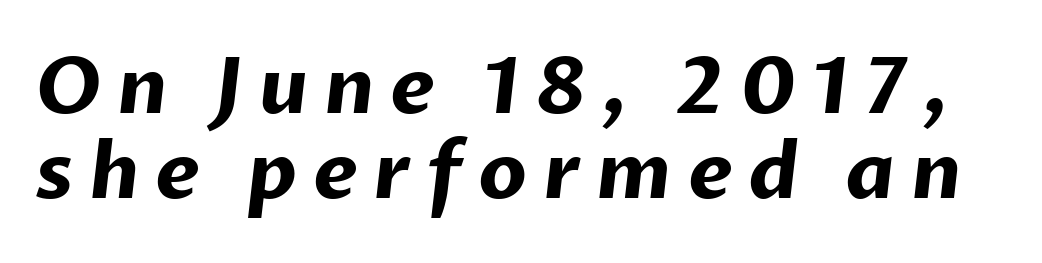
The image shows 78 px bold sans-serif type; set tight line spacing (1.09x), unusually wide letter spacing (+0.2 em), not underlined; low stroke contrast and a medium x-height.
